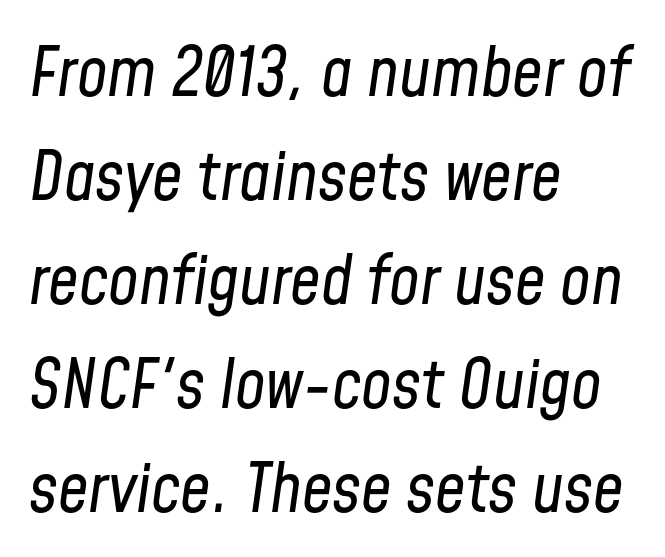
Q: Is the text bold? A: No.
Q: Is the text italic (slanted)? A: Yes, it leans right by about 8 degrees.
Q: Is the text underlined? A: No.
Q: How is the paragraph aligned? A: Left-aligned.
Q: Is the spacing between letters normal or unusually wide? A: Normal.
Q: Is the spacing between lines tight, normal or loose? A: Normal.
Q: Width (condensed, normal, or wide)? A: Condensed.
Q: Stroke contrast? A: Low.
Q: x-height? A: Medium.
Q: Monospaced? A: No.
